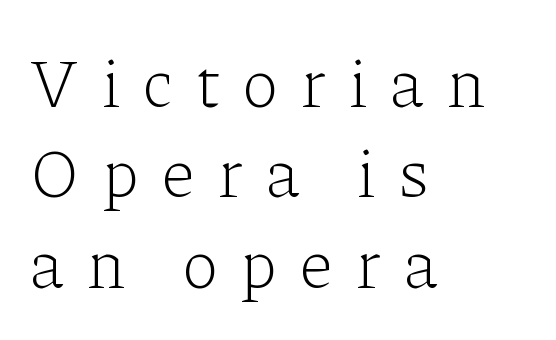
The image shows 69 px light serif type, upright; set left-aligned, normal line spacing (1.31x), unusually wide letter spacing (+0.34 em), not underlined; low stroke contrast and a medium x-height.
